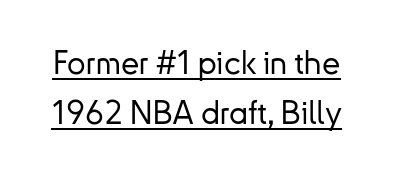
Q: Is the text italic (slanted)? A: No, it is upright.
Q: Is the typeface a serif or a sans-serif typeface? A: Sans-serif.
Q: Is the text underlined? A: Yes.
Q: Is the spacing between letters normal or unusually wide? A: Normal.
Q: Is the spacing between lines tight, normal or loose? A: Normal.
Q: Width (condensed, normal, or wide)? A: Normal.
Q: Stroke contrast? A: Low.
Q: x-height? A: Small.
Q: Monospaced? A: No.
